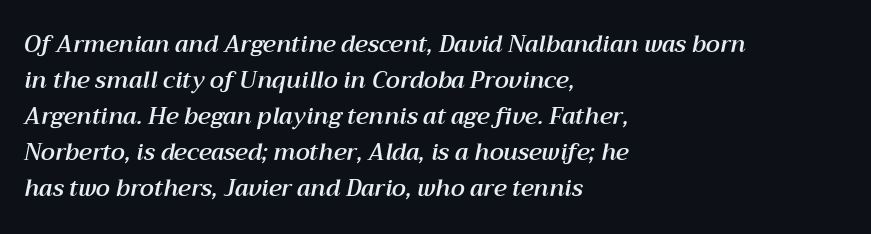
{"italic": "yes", "lean": "right", "slant_degrees": 12, "underline": "no", "align": "left", "line_spacing": "normal", "line_spacing_ratio": 1.57, "letter_spacing": "normal", "letter_spacing_em": 0.0, "glyph_px": 23}
